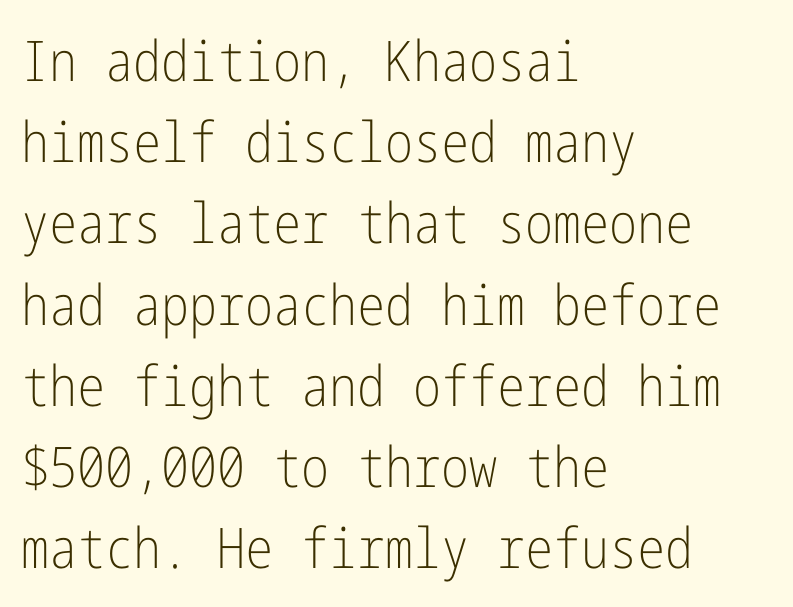
The rendering shows plain stroke endings on the letterforms — a sans-serif design. The space beneath each line is pristine and unruled. Reading down the block, your eye returns to a fixed left position each line. Here the glyphs are tracked normally, forming tight word shapes.
